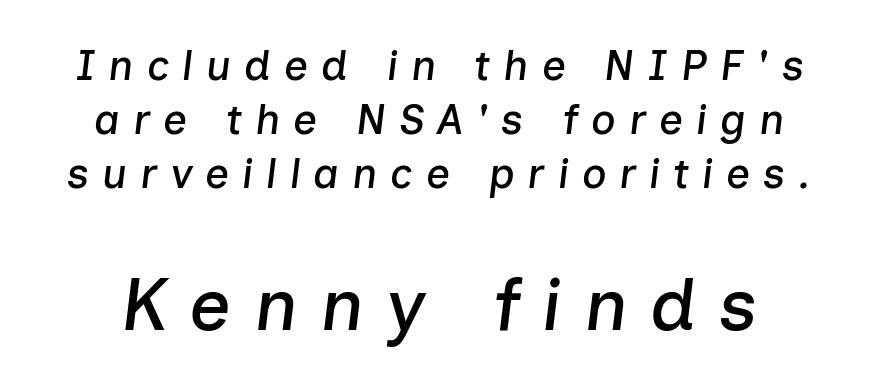
Q: Is the text italic (slanted)? A: Yes, it leans right by about 7 degrees.
Q: Is the text underlined? A: No.
Q: Is the spacing between letters normal or unusually wide? A: Unusually wide.
Q: Is the spacing between lines tight, normal or loose? A: Normal.
Q: Which block of text is set in a larger size, the first (top) or the second (bottom)? A: The second (bottom) one.
Q: Width (condensed, normal, or wide)? A: Normal.
Q: Stroke contrast? A: Low.
Q: x-height? A: Medium.
Q: Monospaced? A: No.
